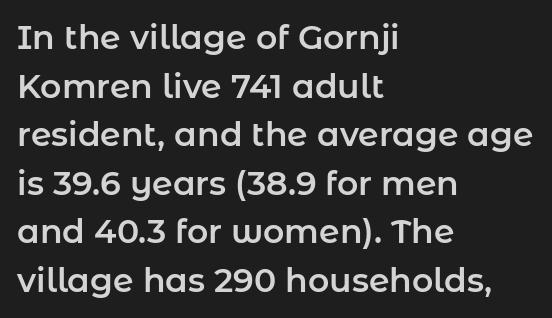
The image shows 33 px sans-serif type, upright; set left-aligned, normal line spacing (1.47x), normal letter spacing, not underlined; low stroke contrast and a medium x-height.
